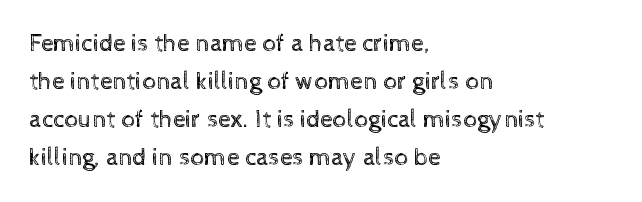
{"italic": "no", "bold": "no", "underline": "no", "align": "left", "line_spacing": "normal", "line_spacing_ratio": 1.52, "letter_spacing": "normal", "letter_spacing_em": 0.0, "glyph_px": 25}
